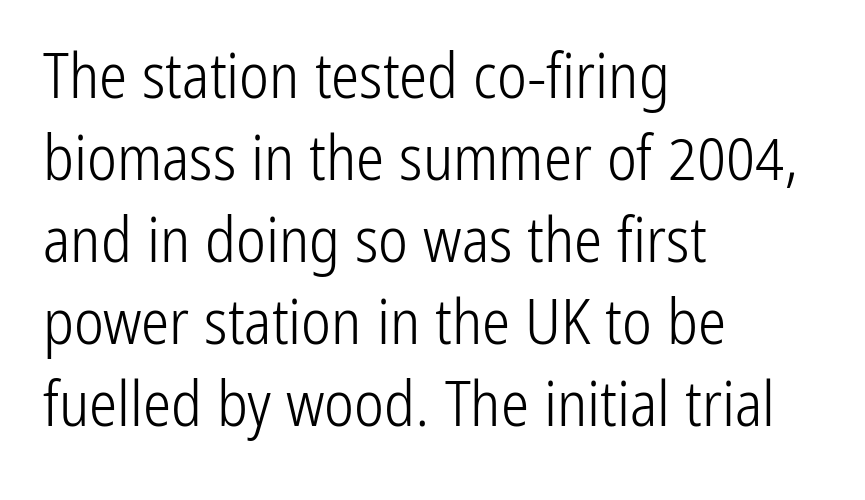
Q: Is the text bold? A: No.
Q: Is the text italic (slanted)? A: No, it is upright.
Q: Is the typeface a serif or a sans-serif typeface? A: Sans-serif.
Q: Is the text underlined? A: No.
Q: How is the paragraph aligned? A: Left-aligned.
Q: Is the spacing between letters normal or unusually wide? A: Normal.
Q: Is the spacing between lines tight, normal or loose? A: Normal.
Q: Width (condensed, normal, or wide)? A: Condensed.
Q: Stroke contrast? A: Low.
Q: x-height? A: Medium.
Q: Monospaced? A: No.
